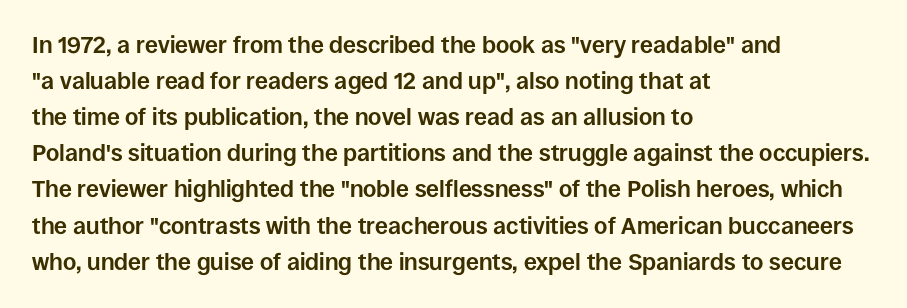
{"italic": "no", "bold": "yes", "underline": "no", "align": "left", "line_spacing": "normal", "line_spacing_ratio": 1.57, "letter_spacing": "normal", "letter_spacing_em": 0.0, "glyph_px": 23}
